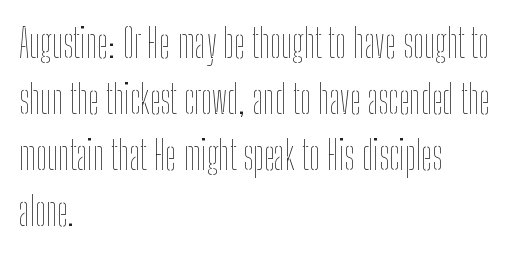
Q: Is the text bold? A: No.
Q: Is the text italic (slanted)? A: No, it is upright.
Q: Is the text underlined? A: No.
Q: How is the paragraph aligned? A: Left-aligned.
Q: Is the spacing between letters normal or unusually wide? A: Normal.
Q: Is the spacing between lines tight, normal or loose? A: Normal.
Q: Width (condensed, normal, or wide)? A: Condensed.
Q: Stroke contrast? A: Low.
Q: x-height? A: Medium.
Q: Monospaced? A: No.
